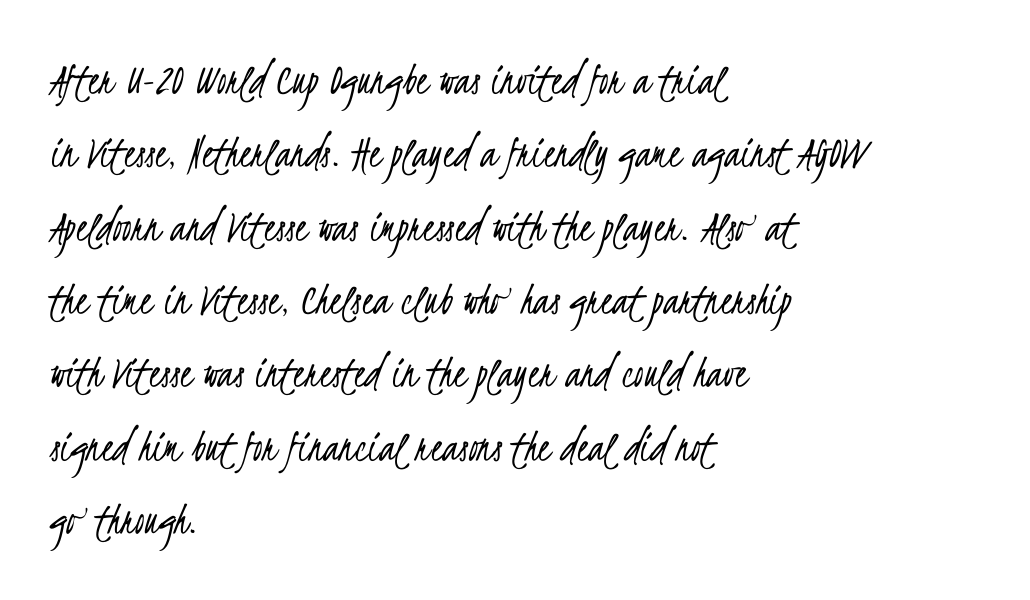
Q: Is the text bold? A: No.
Q: Is the typeface a serif or a sans-serif typeface? A: Sans-serif.
Q: Is the text underlined? A: No.
Q: How is the paragraph aligned? A: Left-aligned.
Q: Is the spacing between letters normal or unusually wide? A: Normal.
Q: Is the spacing between lines tight, normal or loose? A: Normal.
Q: Width (condensed, normal, or wide)? A: Condensed.
Q: Stroke contrast? A: Low.
Q: x-height? A: Small.
Q: Monospaced? A: No.
